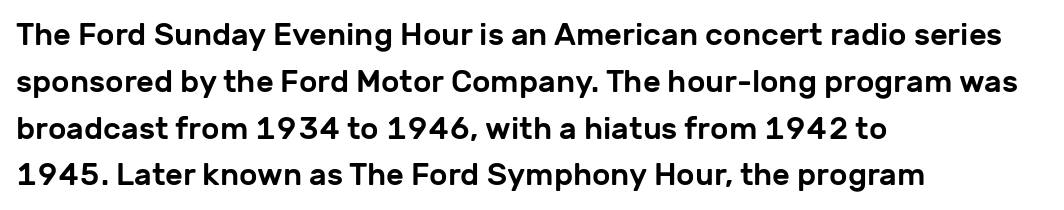
{"serif": "no", "italic": "no", "width": "normal", "stroke_contrast": "low", "x_height": "medium", "monospaced": "no", "underline": "no", "align": "left", "line_spacing": "normal", "line_spacing_ratio": 1.51, "letter_spacing": "normal", "letter_spacing_em": 0.0, "glyph_px": 31}
